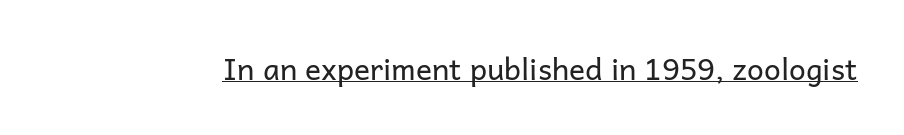
Q: Is the text bold? A: No.
Q: Is the text italic (slanted)? A: No, it is upright.
Q: Is the typeface a serif or a sans-serif typeface? A: Sans-serif.
Q: Is the text underlined? A: Yes.
Q: Is the spacing between letters normal or unusually wide? A: Normal.
Q: Width (condensed, normal, or wide)? A: Normal.
Q: Stroke contrast? A: Low.
Q: x-height? A: Medium.
Q: Monospaced? A: No.
